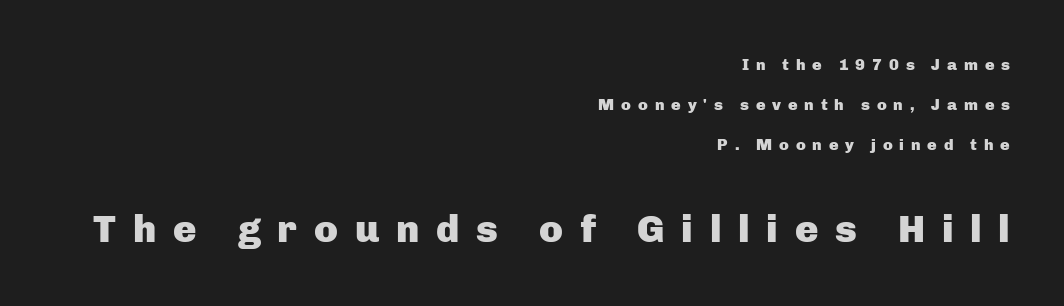
Q: Is the text bold? A: Yes.
Q: Is the text italic (slanted)? A: No, it is upright.
Q: Is the typeface a serif or a sans-serif typeface? A: Sans-serif.
Q: Is the text underlined? A: No.
Q: How is the paragraph aligned? A: Right-aligned.
Q: Is the spacing between letters normal or unusually wide? A: Unusually wide.
Q: Is the spacing between lines tight, normal or loose? A: Loose.
Q: Which block of text is set in a larger size, the first (top) or the second (bottom)? A: The second (bottom) one.
Q: Width (condensed, normal, or wide)? A: Normal.
Q: Stroke contrast? A: Low.
Q: x-height? A: Medium.
Q: Monospaced? A: No.
